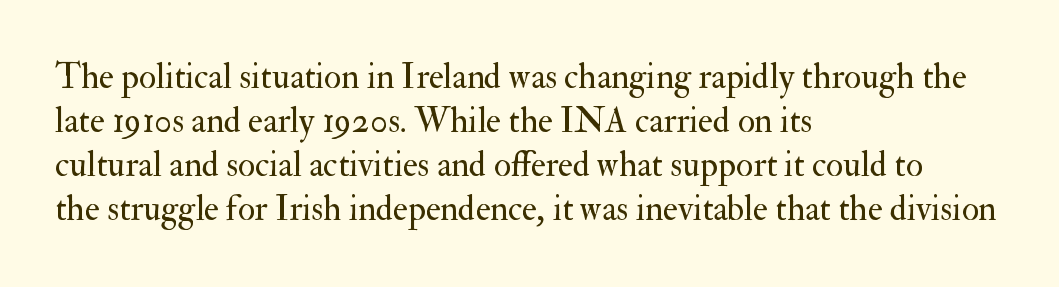
A student would call this left alignment; a typographer would say flush left, rag right. This is the regular roman posture of the typeface. Think of a printed novel: that variable character pitch is what you see here. A typesetter would call this leading conventional body-copy spacing. Regarding serifs, this sample has them.
